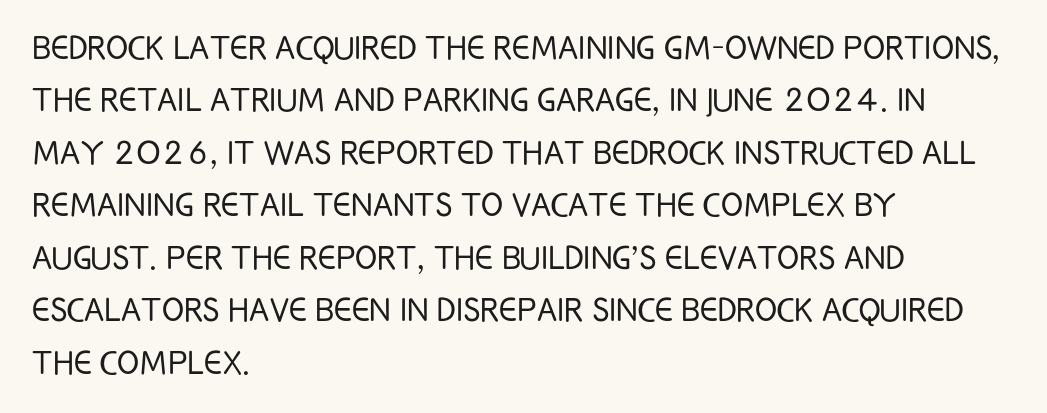
Q: Is the text bold? A: No.
Q: Is the text italic (slanted)? A: No, it is upright.
Q: Is the typeface a serif or a sans-serif typeface? A: Sans-serif.
Q: Is the text underlined? A: No.
Q: How is the paragraph aligned? A: Left-aligned.
Q: Is the spacing between letters normal or unusually wide? A: Normal.
Q: Is the spacing between lines tight, normal or loose? A: Normal.
Q: Width (condensed, normal, or wide)? A: Condensed.
Q: Stroke contrast? A: Low.
Q: x-height? A: Large.
Q: Monospaced? A: No.
